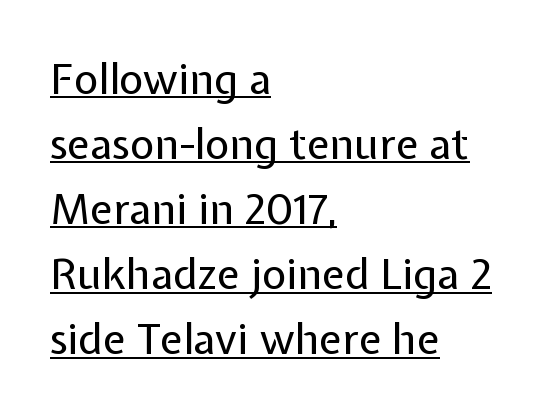
{"serif": "no", "italic": "no", "bold": "no", "weight": "regular", "width": "normal", "stroke_contrast": "low", "x_height": "medium", "monospaced": "no", "underline": "yes", "align": "left", "line_spacing": "normal", "line_spacing_ratio": 1.55, "letter_spacing": "normal", "letter_spacing_em": 0.0, "glyph_px": 42}
